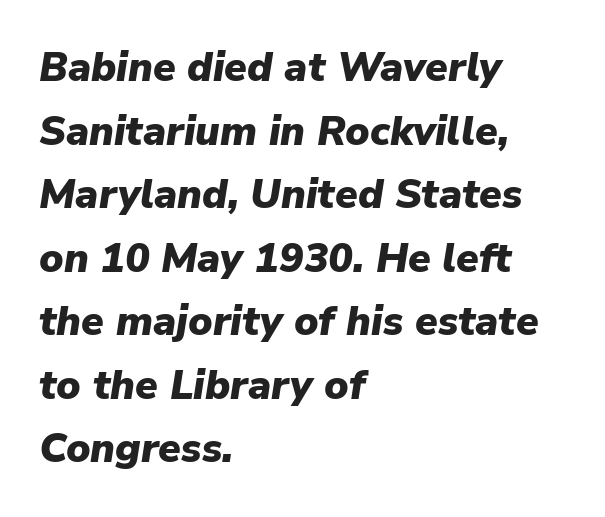
The image shows 41 px heavy type, italic (leaning right); set left-aligned, normal line spacing (1.55x), normal letter spacing, not underlined; low stroke contrast and a medium x-height.
